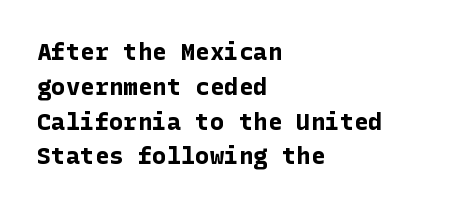
{"italic": "no", "bold": "yes", "underline": "no", "align": "left", "line_spacing": "normal", "line_spacing_ratio": 1.45, "letter_spacing": "normal", "letter_spacing_em": 0.0, "glyph_px": 24}
